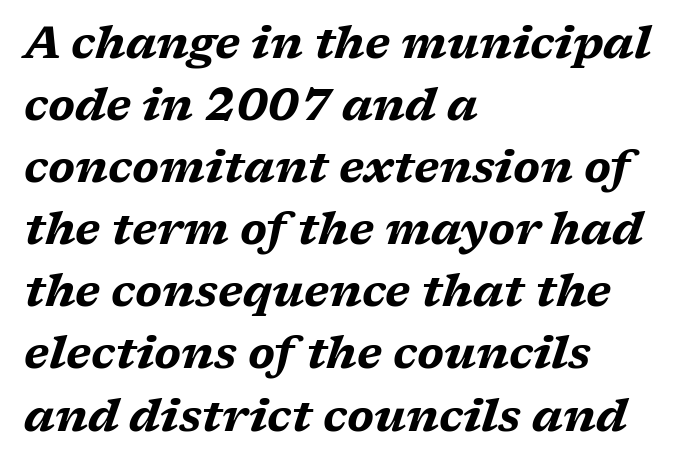
The image shows 45 px bold, wide type, italic (leaning right); set left-aligned, normal line spacing (1.38x), normal letter spacing, not underlined; medium stroke contrast and a medium x-height.
